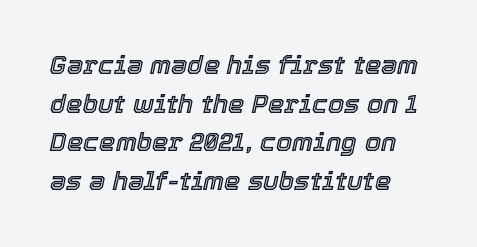
Q: Is the text italic (slanted)? A: Yes, it leans right by about 12 degrees.
Q: Is the text underlined? A: No.
Q: Is the spacing between letters normal or unusually wide? A: Normal.
Q: Is the spacing between lines tight, normal or loose? A: Normal.
